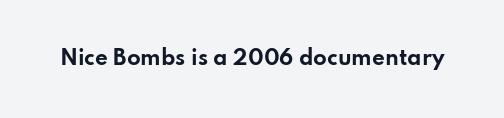
{"italic": "no", "bold": "yes", "underline": "no", "letter_spacing": "normal", "letter_spacing_em": 0.0, "glyph_px": 20}
